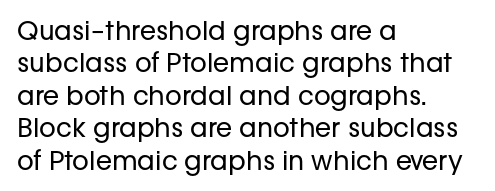
Line spacing here is normal. Nobody touched the tracking dial on this one. Quick note: underline off. Designer's note — italics off, roman on. The lines are quadded left.
